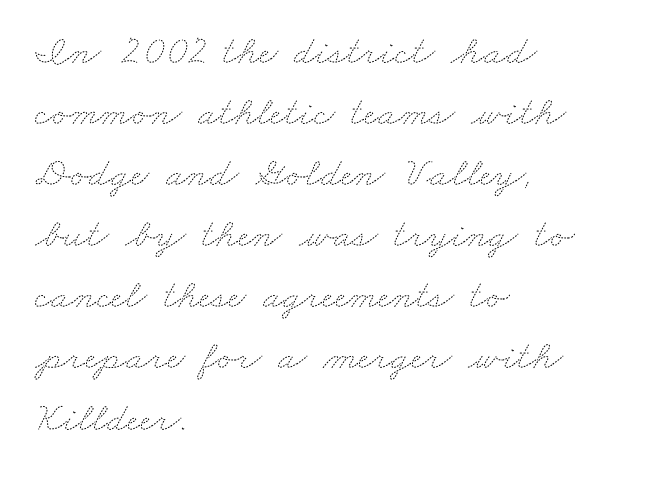
The image shows 41 px thin, wide type; set left-aligned, normal line spacing (1.49x), normal letter spacing, not underlined; medium stroke contrast and a small x-height.
